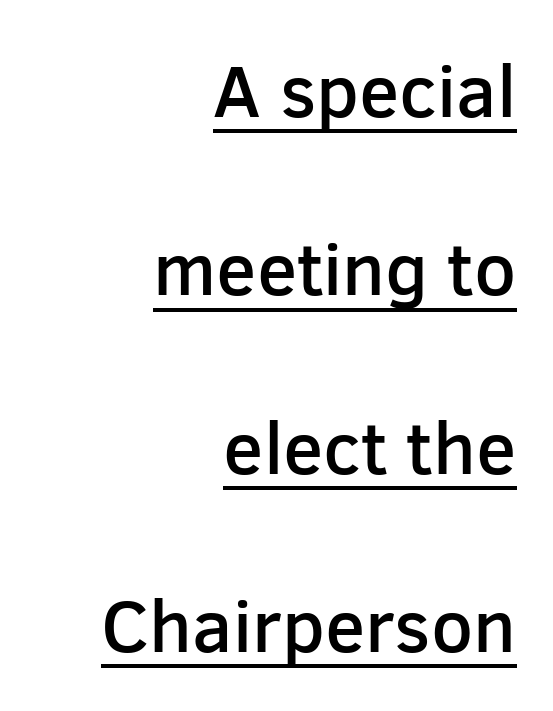
Q: Is the text bold? A: Semi-bold.
Q: Is the text italic (slanted)? A: No, it is upright.
Q: Is the typeface a serif or a sans-serif typeface? A: Sans-serif.
Q: Is the text underlined? A: Yes.
Q: How is the paragraph aligned? A: Right-aligned.
Q: Is the spacing between letters normal or unusually wide? A: Normal.
Q: Is the spacing between lines tight, normal or loose? A: Loose.
Q: Width (condensed, normal, or wide)? A: Normal.
Q: Stroke contrast? A: Low.
Q: x-height? A: Medium.
Q: Monospaced? A: No.
